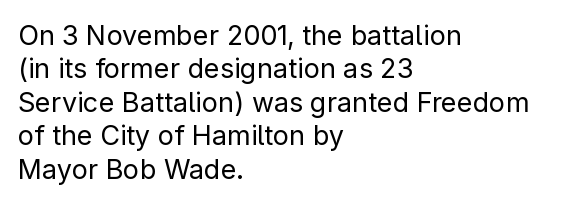
The image shows 27 px text type, upright; set left-aligned, line spacing 1.24x, normal letter spacing, not underlined.
